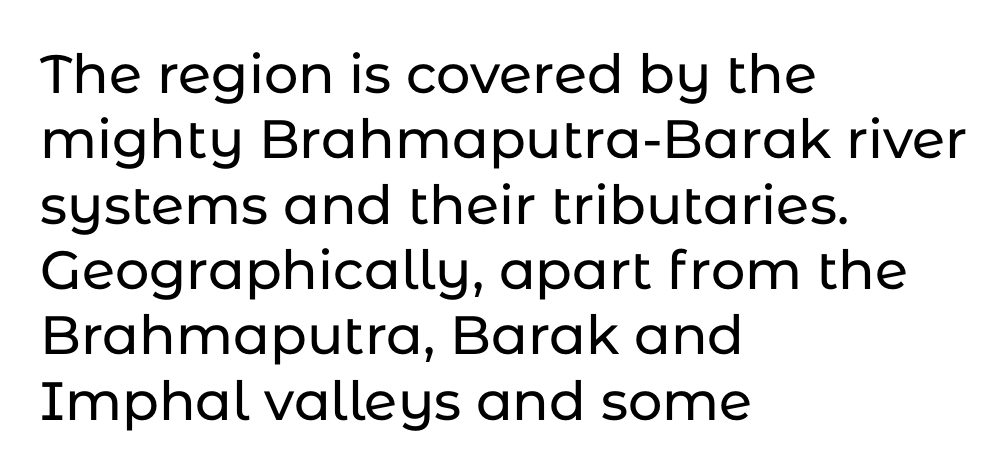
Proportional: the letters do not fall into vertical columns. Every row of glyphs begins at an identical x-position on the left. The face used here is rendered with its standard letterfit. The glyphs are unaccompanied by any horizontal stroke below them. The text was rendered using a sans face with plain stroke endings.
